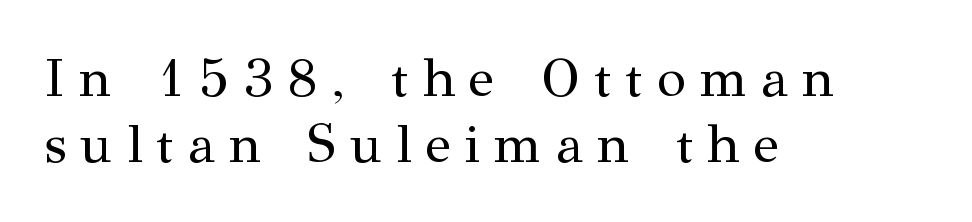
{"serif": "yes", "italic": "no", "bold": "no", "weight": "regular", "width": "normal", "stroke_contrast": "medium", "x_height": "medium", "monospaced": "no", "underline": "no", "align": "left", "line_spacing_ratio": 1.23, "letter_spacing": "wide", "letter_spacing_em": 0.26, "glyph_px": 54}
